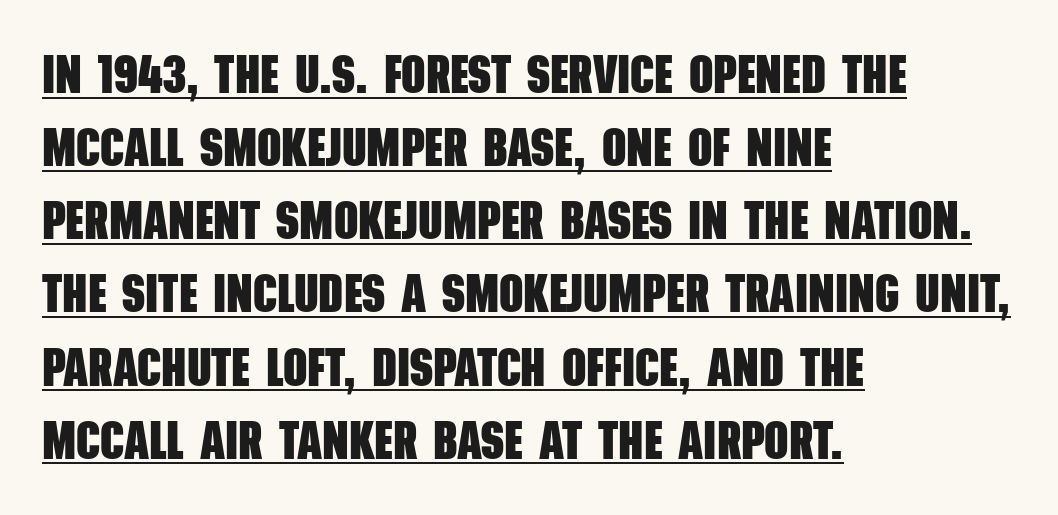
{"serif": "no", "bold": "yes", "weight": "heavy", "width": "condensed", "stroke_contrast": "low", "x_height": "large", "monospaced": "no", "underline": "yes", "align": "left", "line_spacing": "normal", "line_spacing_ratio": 1.38, "letter_spacing": "normal", "letter_spacing_em": 0.0, "glyph_px": 53}
